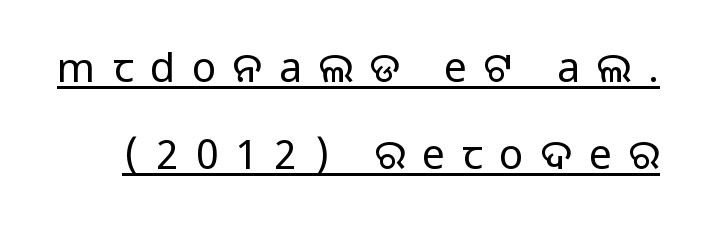
{"serif": "no", "italic": "no", "bold": "no", "weight": "regular", "width": "normal", "stroke_contrast": "low", "x_height": "large", "monospaced": "no", "underline": "yes", "line_spacing": "loose", "line_spacing_ratio": 2.13, "letter_spacing": "wide", "letter_spacing_em": 0.41, "glyph_px": 41}
